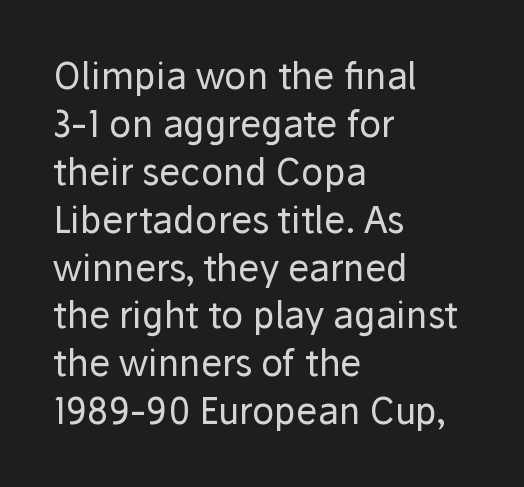
{"serif": "no", "italic": "no", "bold": "no", "weight": "regular", "width": "normal", "stroke_contrast": "low", "x_height": "medium", "monospaced": "no", "underline": "no", "align": "left", "line_spacing": "normal", "line_spacing_ratio": 1.33, "letter_spacing": "normal", "letter_spacing_em": 0.0, "glyph_px": 36}
